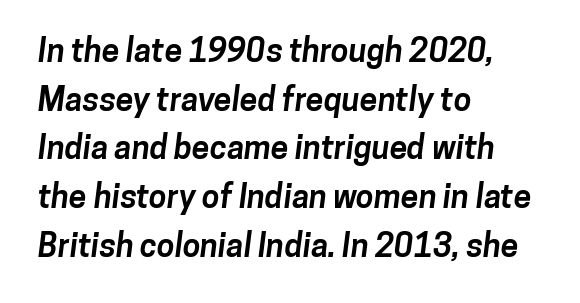
The image shows 32 px bold sans-serif type; set left-aligned, normal line spacing (1.52x), normal letter spacing, not underlined; low stroke contrast and a medium x-height.
